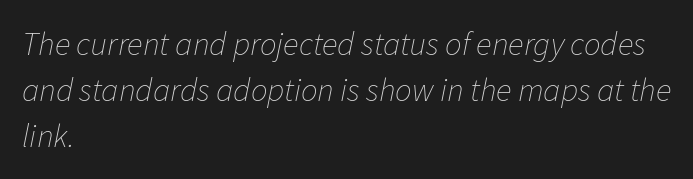
Note the varied advance widths — an 'i' is clearly narrower than an 'm'. A clean baseline with only descenders dipping below it. A typesetter would mark this as italic. The designer left line spacing at the default. Compared with typical body copy, the letter spacing here is the same. A student would call this left alignment; a typographer would say flush left, rag right.
